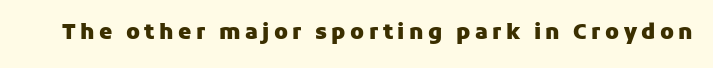
Q: Is the text bold? A: Yes.
Q: Is the text italic (slanted)? A: No, it is upright.
Q: Is the text underlined? A: No.
Q: Is the spacing between letters normal or unusually wide? A: Unusually wide.
